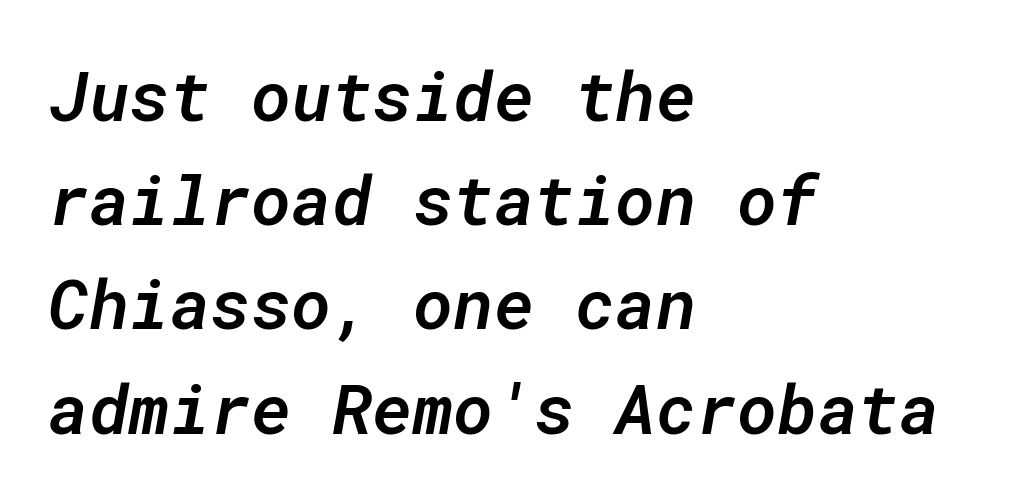
The image shows 69 px semibold type, italic (leaning right), monospaced; set left-aligned, normal line spacing (1.51x), normal letter spacing, not underlined; low stroke contrast and a medium x-height.
